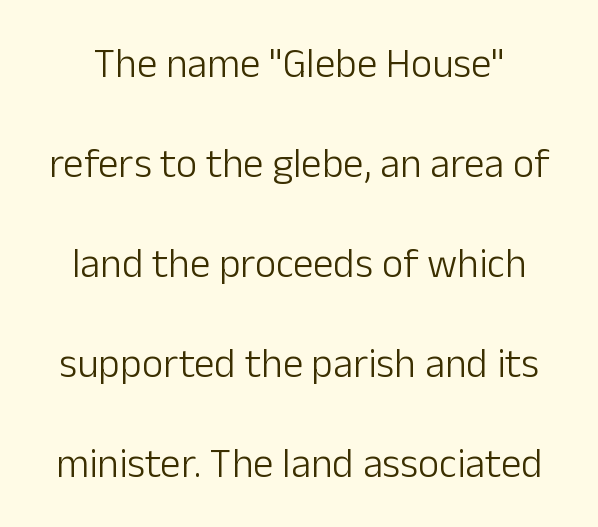
Q: Is the text bold? A: No.
Q: Is the text italic (slanted)? A: No, it is upright.
Q: Is the typeface a serif or a sans-serif typeface? A: Sans-serif.
Q: Is the text underlined? A: No.
Q: Is the spacing between letters normal or unusually wide? A: Normal.
Q: Is the spacing between lines tight, normal or loose? A: Loose.
Q: Width (condensed, normal, or wide)? A: Normal.
Q: Stroke contrast? A: Low.
Q: x-height? A: Medium.
Q: Monospaced? A: No.
